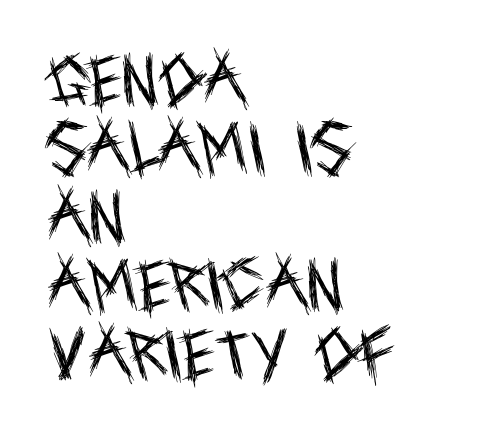
Q: Is the text bold? A: No.
Q: Is the text italic (slanted)? A: No, it is upright.
Q: Is the typeface a serif or a sans-serif typeface? A: Sans-serif.
Q: Is the text underlined? A: No.
Q: How is the paragraph aligned? A: Left-aligned.
Q: Is the spacing between letters normal or unusually wide? A: Normal.
Q: Width (condensed, normal, or wide)? A: Condensed.
Q: x-height? A: Large.
Q: Monospaced? A: No.
